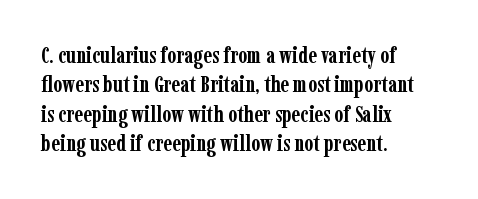
In terms of posture, this sample is upright. Whoever set this chose a conventional vertical rhythm. The space directly below the letters is spotless. A typesetter would call this zero additional tracking.
